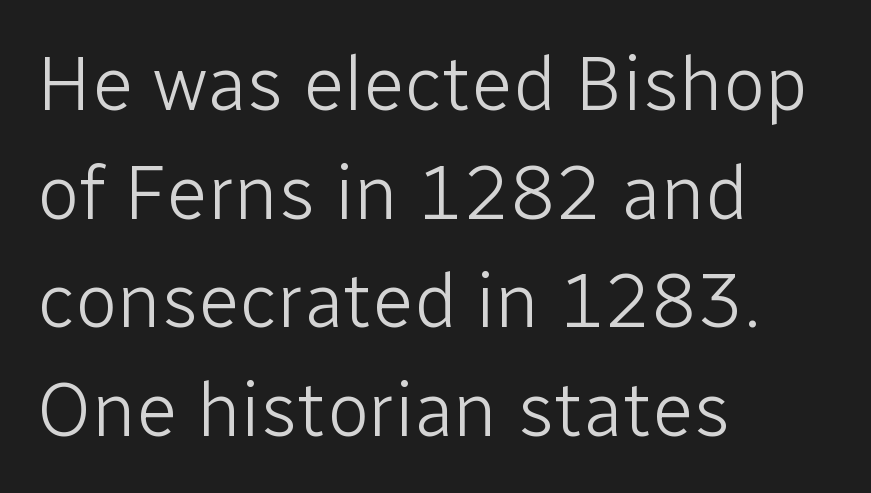
{"serif": "no", "italic": "no", "bold": "no", "weight": "light", "width": "normal", "stroke_contrast": "low", "x_height": "medium", "monospaced": "no", "underline": "no", "align": "left", "line_spacing": "normal", "line_spacing_ratio": 1.41, "letter_spacing": "normal", "letter_spacing_em": 0.0, "glyph_px": 77}
